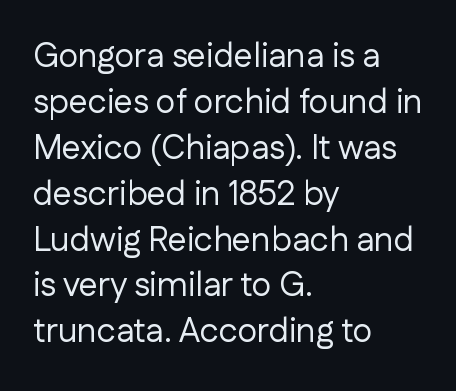
{"serif": "no", "italic": "no", "bold": "no", "weight": "regular", "width": "normal", "stroke_contrast": "low", "x_height": "medium", "monospaced": "no", "underline": "no", "align": "left", "line_spacing": "normal", "line_spacing_ratio": 1.35, "letter_spacing": "normal", "letter_spacing_em": 0.0, "glyph_px": 34}
